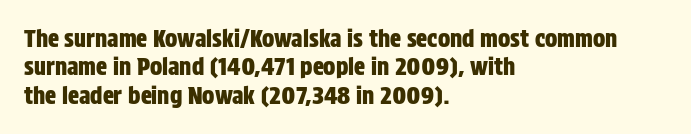
The image shows 23 px text type, upright; set left-aligned, line spacing 1.23x, normal letter spacing, not underlined.
